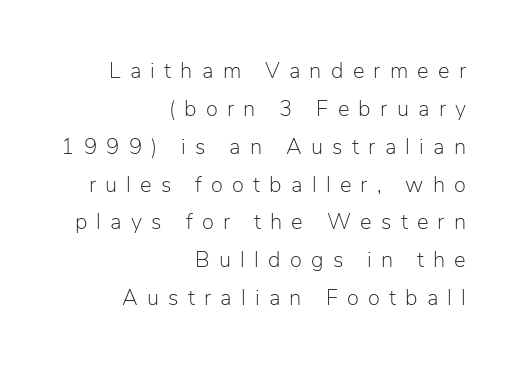
{"italic": "no", "bold": "no", "underline": "no", "align": "right", "line_spacing_ratio": 1.72, "letter_spacing": "wide", "letter_spacing_em": 0.42, "glyph_px": 22}
